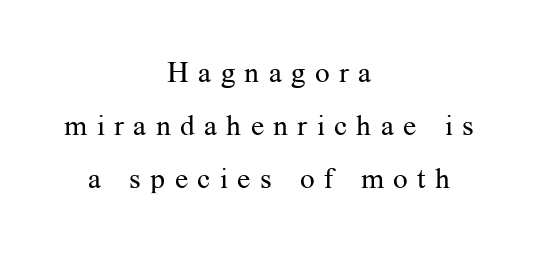
The image shows 29 px regular-weight serif type, upright; set centered, line spacing 1.83x, unusually wide letter spacing (+0.32 em), not underlined; medium stroke contrast and a medium x-height.
